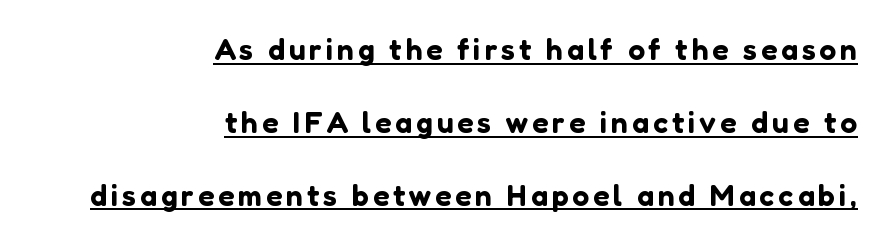
Q: Is the text italic (slanted)? A: No, it is upright.
Q: Is the typeface a serif or a sans-serif typeface? A: Sans-serif.
Q: Is the text underlined? A: Yes.
Q: How is the paragraph aligned? A: Right-aligned.
Q: Is the spacing between lines tight, normal or loose? A: Loose.
Q: Width (condensed, normal, or wide)? A: Normal.
Q: Stroke contrast? A: Low.
Q: x-height? A: Medium.
Q: Monospaced? A: No.
